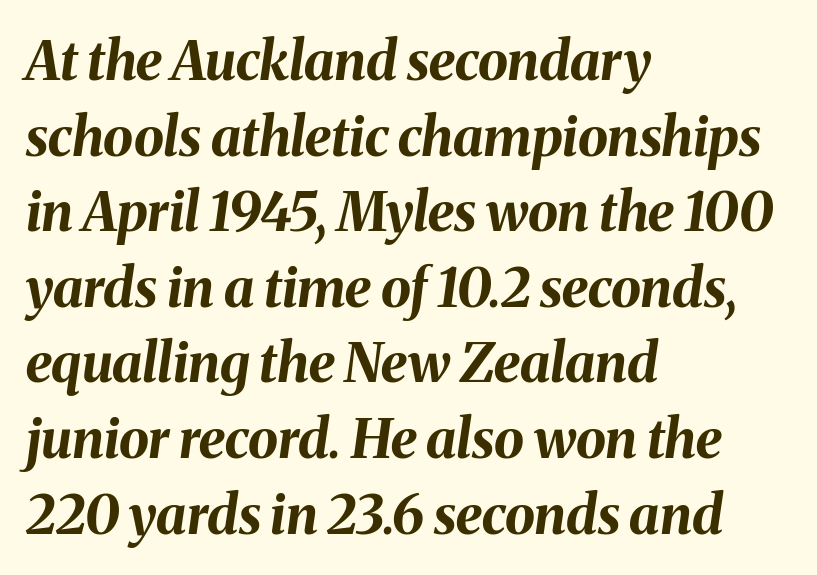
Q: Is the text bold? A: Yes.
Q: Is the text italic (slanted)? A: Yes, it leans right by about 8 degrees.
Q: Is the text underlined? A: No.
Q: How is the paragraph aligned? A: Left-aligned.
Q: Is the spacing between letters normal or unusually wide? A: Normal.
Q: Is the spacing between lines tight, normal or loose? A: Normal.
Q: Width (condensed, normal, or wide)? A: Normal.
Q: Stroke contrast? A: Medium.
Q: x-height? A: Medium.
Q: Monospaced? A: No.
